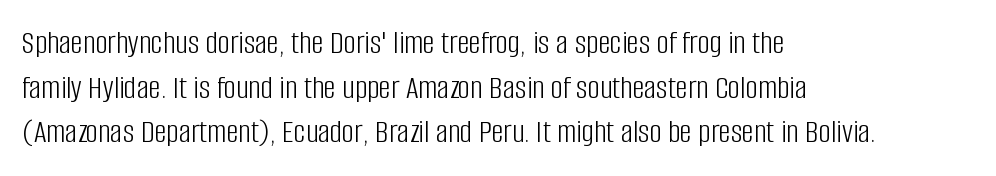
Stems here are at most as thick as an everyday book face. Is this a fixed-width face? No — the glyphs have proportional, varying widths. Each line starts at the same left margin while the right side varies. The face used here is rendered with its standard letterfit. A bare baseline throughout the passage.
